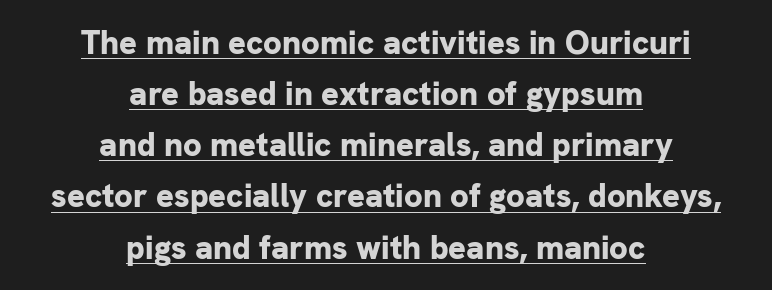
{"serif": "no", "italic": "no", "bold": "yes", "weight": "bold", "width": "normal", "stroke_contrast": "low", "x_height": "medium", "monospaced": "no", "underline": "yes", "align": "center", "line_spacing": "normal", "line_spacing_ratio": 1.55, "letter_spacing": "normal", "letter_spacing_em": 0.0, "glyph_px": 33}
